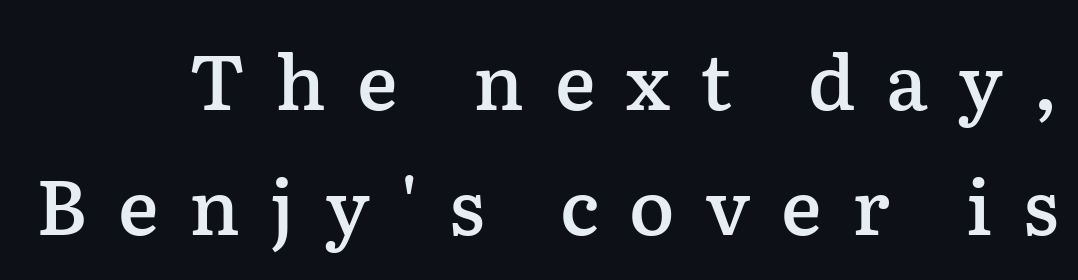
The rendering uses a semibold face; strokes are thickened but not to full bold. The area under the type is left untouched. Unlike a clean sans, this face finishes its strokes with serifs. The axis of the letterforms is exactly vertical.
